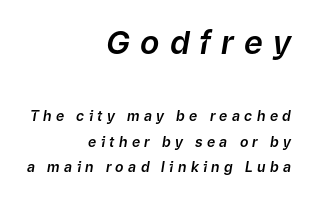
Does the lettering tilt? It does — this is italic. Any mark beneath the type? The region is blank. In terms of letterspacing, this is a distinctly airy, spread setting. Think of a printed novel: that variable character pitch is what you see here. The paragraph has a hard right edge and a soft left edge. The passage shown begins with its larger block and ends with its smaller one.
